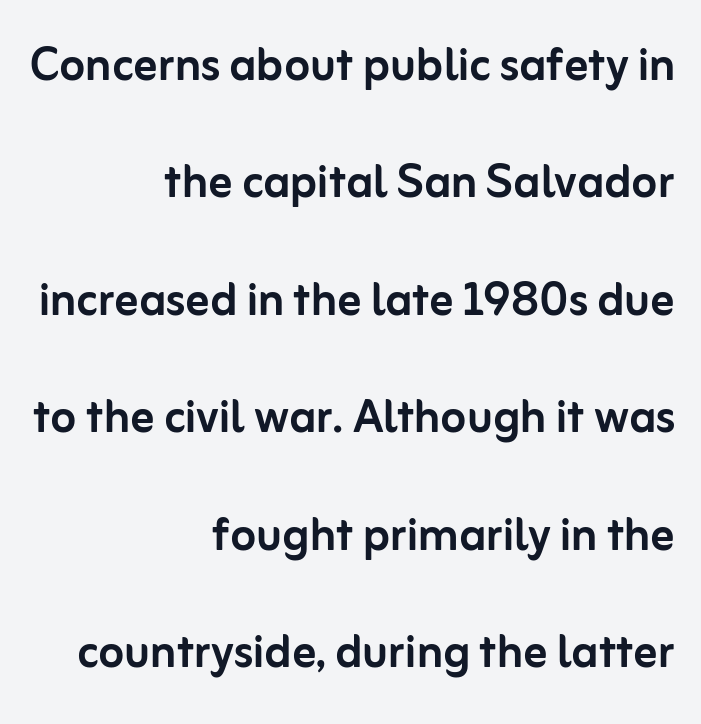
The image shows 59 px sans-serif type, upright; set right-aligned, loose line spacing (1.99x), normal letter spacing, not underlined; low stroke contrast and a medium x-height.
